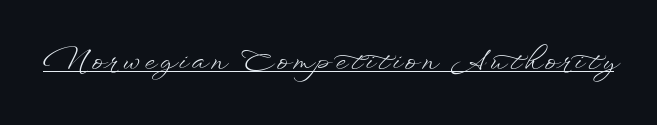
This is not heavy type; no bold has been used. Is there an underline? Yes — a line sits under the letters.
